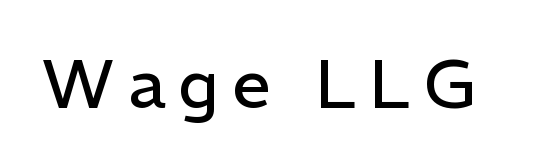
Q: Is the text bold? A: No.
Q: Is the text italic (slanted)? A: No, it is upright.
Q: Is the typeface a serif or a sans-serif typeface? A: Sans-serif.
Q: Is the text underlined? A: No.
Q: Width (condensed, normal, or wide)? A: Normal.
Q: Stroke contrast? A: Low.
Q: x-height? A: Medium.
Q: Monospaced? A: No.
